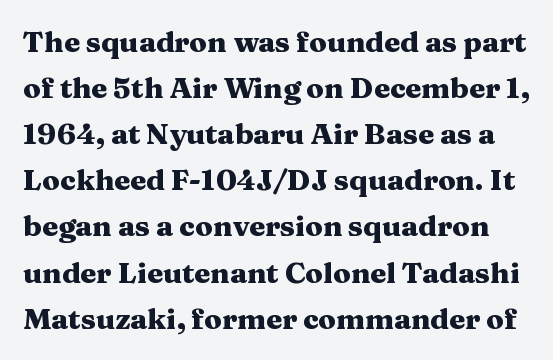
Q: Is the text bold? A: Yes.
Q: Is the text italic (slanted)? A: No, it is upright.
Q: Is the typeface a serif or a sans-serif typeface? A: Serif.
Q: Is the text underlined? A: No.
Q: Is the spacing between letters normal or unusually wide? A: Normal.
Q: Is the spacing between lines tight, normal or loose? A: Normal.
Q: Width (condensed, normal, or wide)? A: Wide.
Q: Stroke contrast? A: Medium.
Q: x-height? A: Medium.
Q: Monospaced? A: No.
